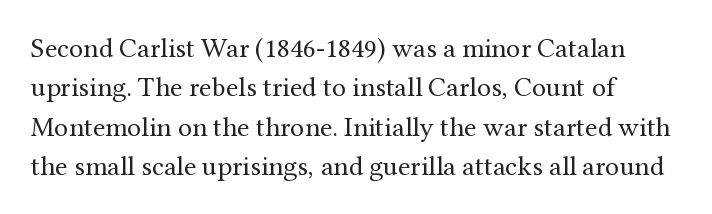
{"serif": "yes", "italic": "no", "bold": "no", "weight": "regular", "width": "normal", "stroke_contrast": "medium", "x_height": "medium", "monospaced": "no", "underline": "no", "align": "left", "line_spacing": "normal", "line_spacing_ratio": 1.41, "letter_spacing": "normal", "letter_spacing_em": 0.0, "glyph_px": 28}
